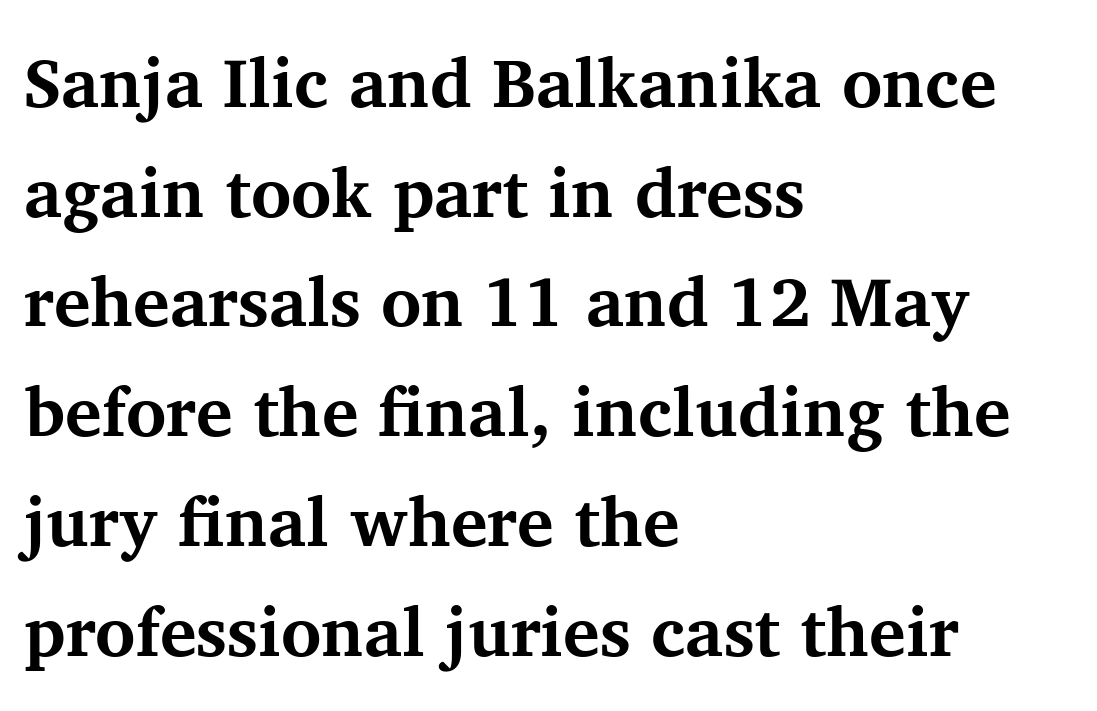
Q: Is the text bold? A: Yes.
Q: Is the text italic (slanted)? A: No, it is upright.
Q: Is the typeface a serif or a sans-serif typeface? A: Serif.
Q: Is the text underlined? A: No.
Q: How is the paragraph aligned? A: Left-aligned.
Q: Is the spacing between letters normal or unusually wide? A: Normal.
Q: Is the spacing between lines tight, normal or loose? A: Normal.
Q: Width (condensed, normal, or wide)? A: Normal.
Q: Stroke contrast? A: Medium.
Q: x-height? A: Medium.
Q: Monospaced? A: No.
